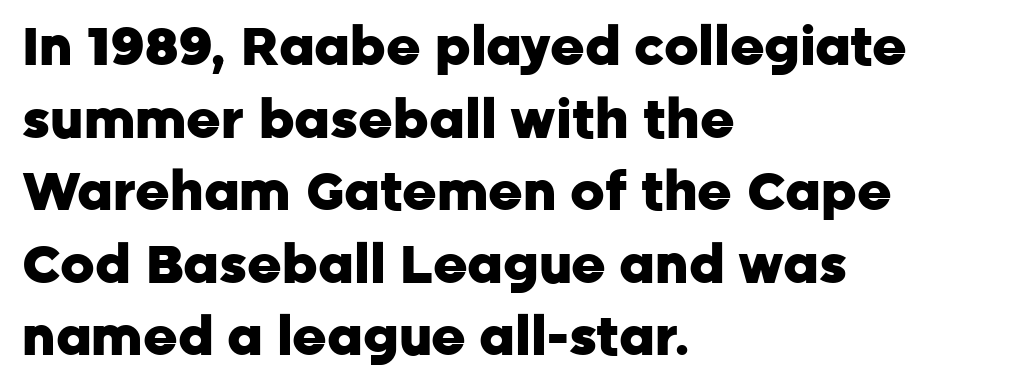
Honestly, the row spacing looks completely unremarkable. The string is rendered with underlining switched off. Varying glyph widths throughout — classic text-font behaviour. Bold? Absolutely — the strokes are thick and heavy. What stands out about the letter spacing? Nothing — it is the standard amount.
